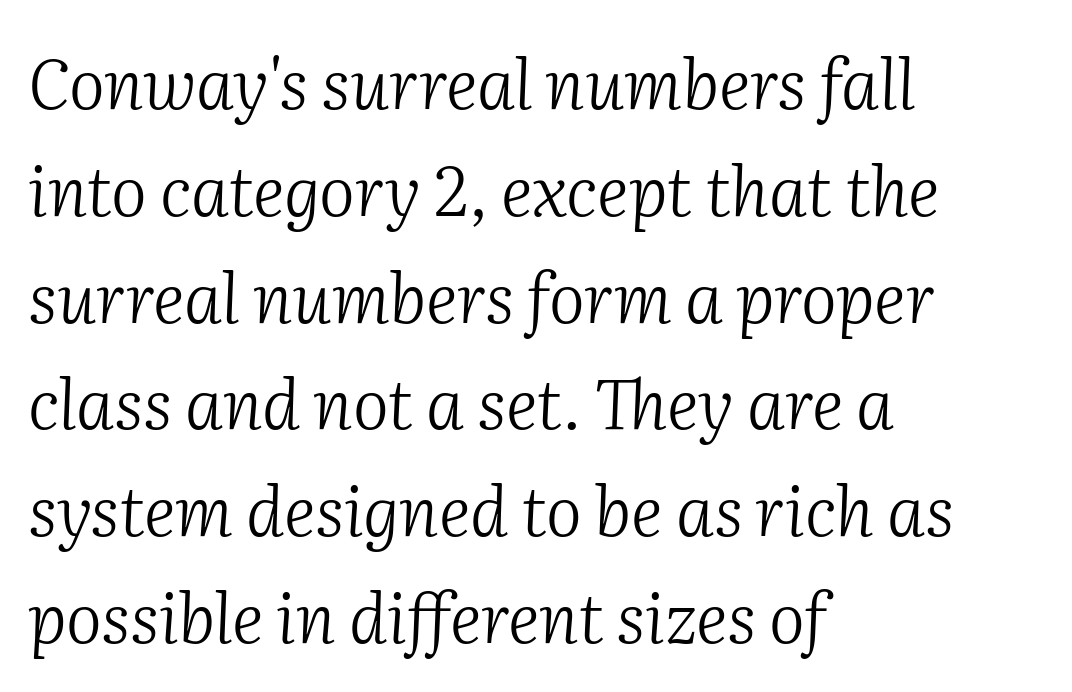
Q: Is the text bold? A: No.
Q: Is the text italic (slanted)? A: Yes, it leans right by about 2 degrees.
Q: Is the typeface a serif or a sans-serif typeface? A: Serif.
Q: Is the text underlined? A: No.
Q: How is the paragraph aligned? A: Left-aligned.
Q: Is the spacing between letters normal or unusually wide? A: Normal.
Q: Is the spacing between lines tight, normal or loose? A: Normal.
Q: Width (condensed, normal, or wide)? A: Normal.
Q: Stroke contrast? A: Medium.
Q: x-height? A: Medium.
Q: Monospaced? A: No.
